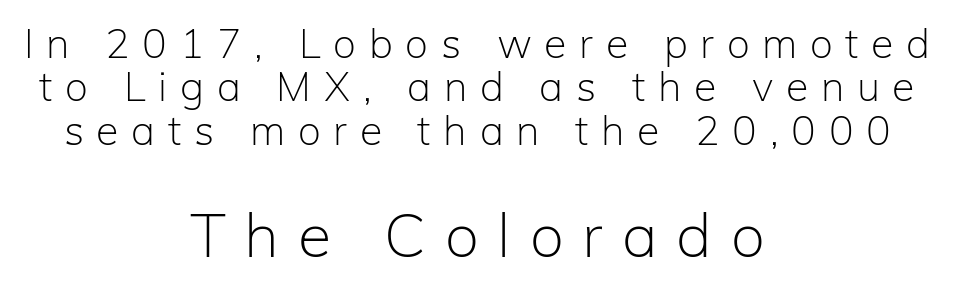
The image shows 61 px light sans-serif type, upright; set centered, tight line spacing (1.06x), unusually wide letter spacing (+0.31 em), not underlined; the second (bottom) block is 1.49x larger; low stroke contrast and a medium x-height.
